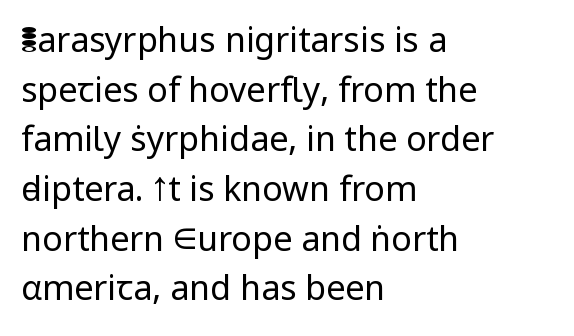
Reading down the column, the eye jumps a familiar distance to each next line. No chunkiness to these letters — they're not bold. Italic? Not at all — the glyphs are vertical. Each letter keeps its own natural width here, so spacing adapts to shape.
